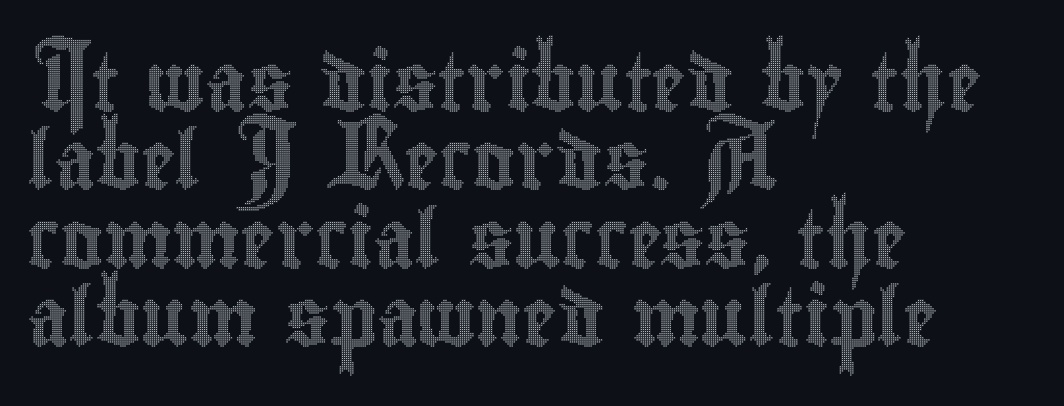
In terms of letterspacing, this is plain default setting. The words here are not underlined. If you drew a line through each stem, it would be perfectly vertical. Vertical spacing — default. Teacher's note: observe the even left margin — that is flush-left alignment. Spacing verdict: proportional, widths tailored to each character.
